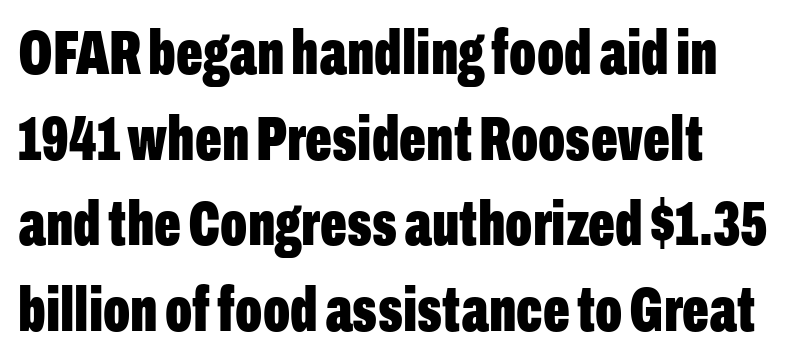
{"serif": "no", "italic": "no", "bold": "yes", "weight": "bold", "width": "condensed", "stroke_contrast": "low", "x_height": "medium", "monospaced": "no", "underline": "no", "align": "left", "line_spacing": "normal", "line_spacing_ratio": 1.36, "letter_spacing": "normal", "letter_spacing_em": 0.0, "glyph_px": 63}
